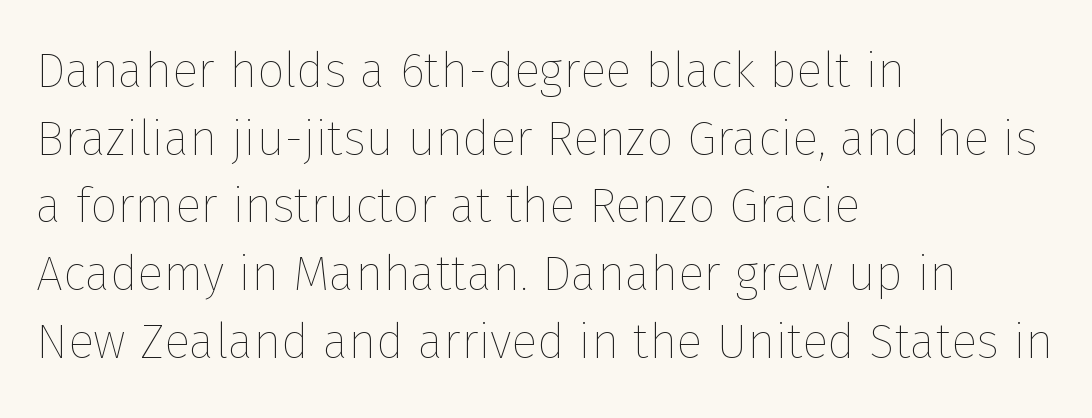
The image shows 48 px thin type, upright; set left-aligned, normal line spacing (1.41x), normal letter spacing, not underlined; low stroke contrast and a medium x-height.
